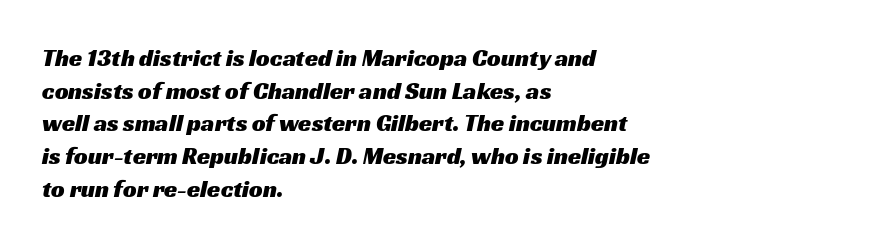
The image shows 24 px text type; set left-aligned, normal line spacing (1.36x), normal letter spacing, not underlined.
